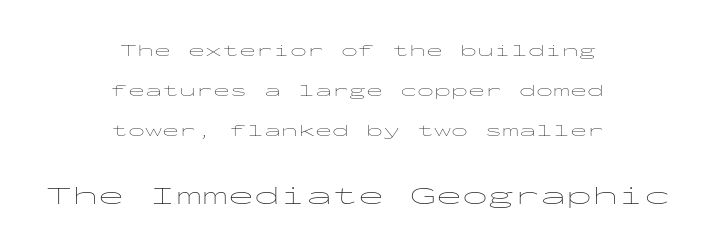
{"italic": "no", "bold": "no", "underline": "no", "align": "center", "line_spacing": "loose", "line_spacing_ratio": 2.34, "letter_spacing": "normal", "letter_spacing_em": 0.0, "larger_block": "second", "size_ratio": 1.53, "glyph_px": 26}
